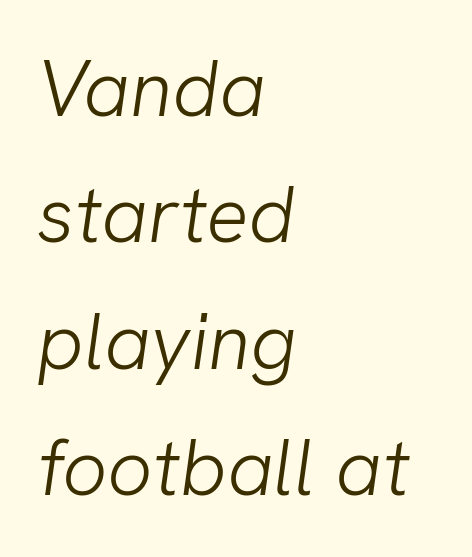
Q: Is the text bold? A: No.
Q: Is the typeface a serif or a sans-serif typeface? A: Sans-serif.
Q: Is the text underlined? A: No.
Q: How is the paragraph aligned? A: Left-aligned.
Q: Is the spacing between letters normal or unusually wide? A: Normal.
Q: Is the spacing between lines tight, normal or loose? A: Normal.
Q: Width (condensed, normal, or wide)? A: Normal.
Q: Stroke contrast? A: Low.
Q: x-height? A: Medium.
Q: Monospaced? A: No.
